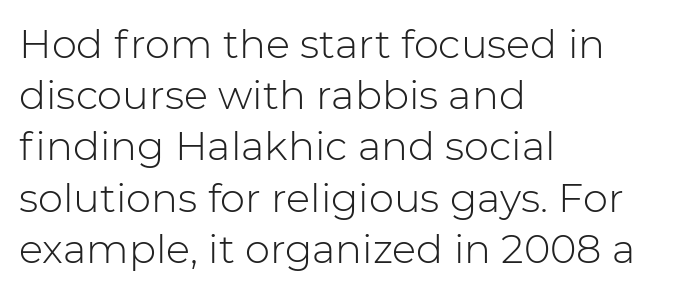
No word sits above an underline. This sample has the flowing, uneven cadence of proportional lettering. The ragged edge is on the right, which tells us the setting is flush left. The axis of the letterforms is exactly vertical. Default kerning and tracking; the words read as compact shapes. Weight: not bold — regular or lighter.
